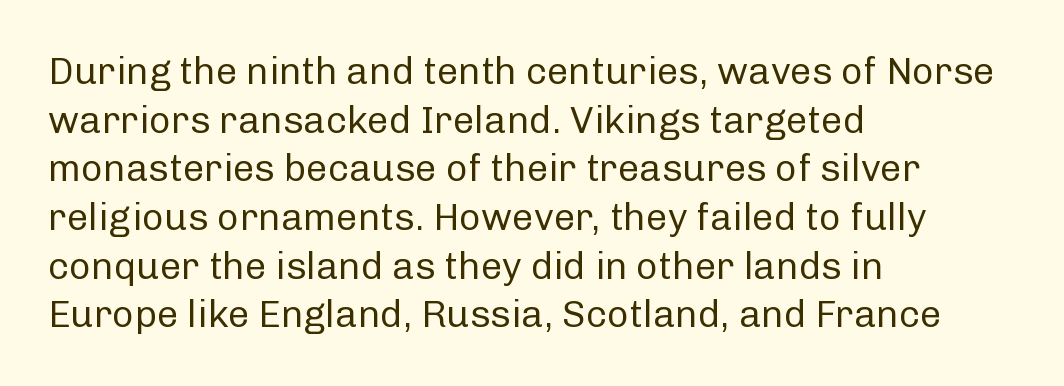
Q: Is the text bold? A: No.
Q: Is the text italic (slanted)? A: No, it is upright.
Q: Is the typeface a serif or a sans-serif typeface? A: Sans-serif.
Q: Is the text underlined? A: No.
Q: How is the paragraph aligned? A: Left-aligned.
Q: Is the spacing between letters normal or unusually wide? A: Normal.
Q: Is the spacing between lines tight, normal or loose? A: Normal.
Q: Width (condensed, normal, or wide)? A: Normal.
Q: Stroke contrast? A: Low.
Q: x-height? A: Medium.
Q: Monospaced? A: No.
